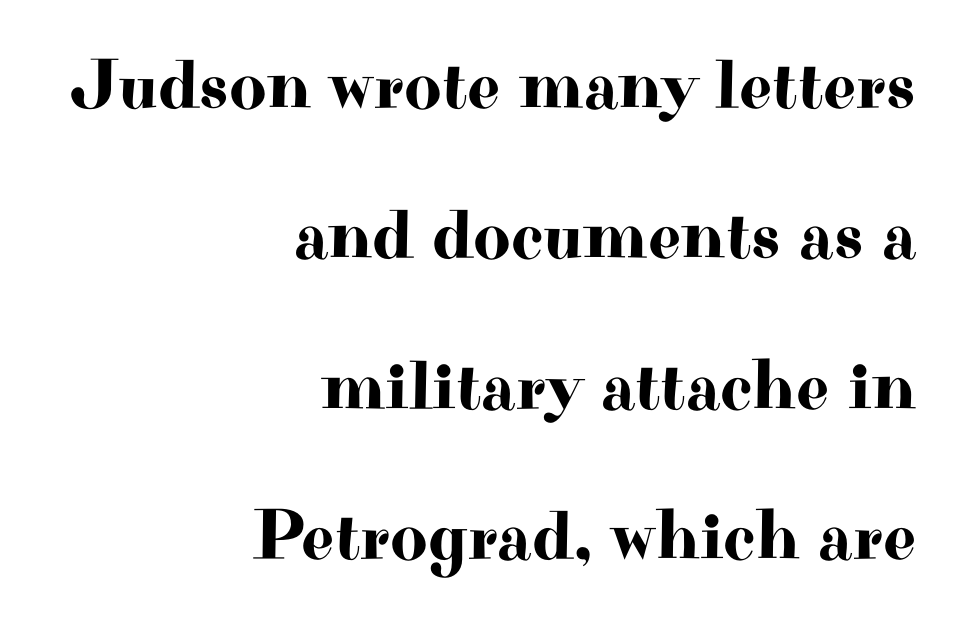
Q: Is the text italic (slanted)? A: No, it is upright.
Q: Is the typeface a serif or a sans-serif typeface? A: Serif.
Q: Is the text underlined? A: No.
Q: How is the paragraph aligned? A: Right-aligned.
Q: Is the spacing between letters normal or unusually wide? A: Normal.
Q: Is the spacing between lines tight, normal or loose? A: Loose.
Q: Width (condensed, normal, or wide)? A: Wide.
Q: Stroke contrast? A: High.
Q: x-height? A: Small.
Q: Monospaced? A: No.
